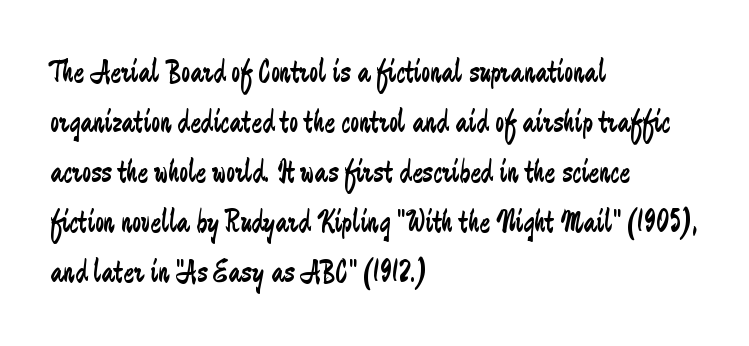
The image shows 32 px regular-weight, condensed sans-serif type; set left-aligned, normal line spacing (1.56x), normal letter spacing, not underlined; low stroke contrast and a small x-height.
